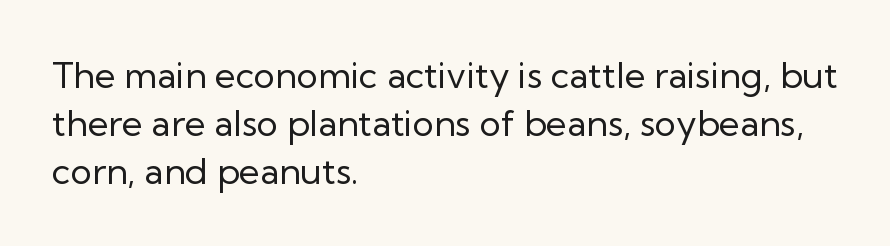
Lines of text with bare space underneath. Here the designer chose a conventional face with non-uniform glyph widths. This sample is left-justified, so line endings fall wherever the words run out. Unlike a traditional serif, this face leaves its strokes unadorned. The cut favours lightness, reaching ordinary text weight at its darkest. Rendered with straight, roman letterforms.
